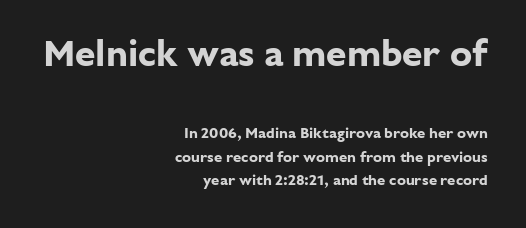
The image shows 37 px bold sans-serif type, upright; set right-aligned, normal line spacing (1.58x), normal letter spacing, not underlined; the first (top) block is 2.47x larger; low stroke contrast and a medium x-height.
